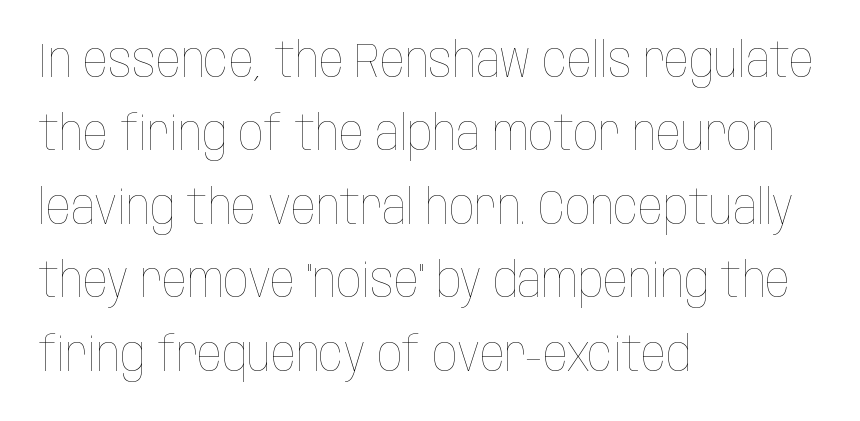
Q: Is the text bold? A: No.
Q: Is the text italic (slanted)? A: No, it is upright.
Q: Is the text underlined? A: No.
Q: How is the paragraph aligned? A: Left-aligned.
Q: Is the spacing between letters normal or unusually wide? A: Normal.
Q: Is the spacing between lines tight, normal or loose? A: Normal.
Q: Width (condensed, normal, or wide)? A: Condensed.
Q: Stroke contrast? A: Low.
Q: x-height? A: Large.
Q: Monospaced? A: No.
